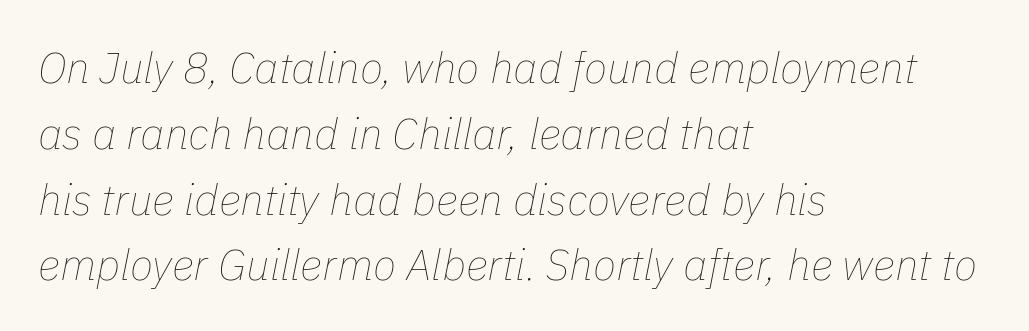
The image shows 43 px thin type, italic (leaning right); set left-aligned, normal line spacing (1.53x), normal letter spacing, not underlined; low stroke contrast and a medium x-height.
